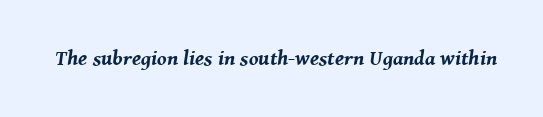
The passage shown is emphatically bold. Quick note: underline off. Here the glyphs are tracked normally, forming tight word shapes. Italic: yes, the glyphs are oblique.
